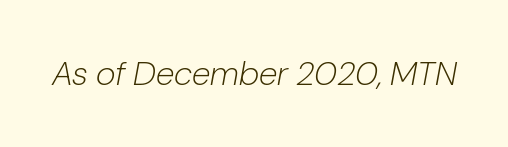
When letters slant like this, we call the style italic. No heavy texture on the line: the type isn't bold. Underline: absent. Between one letter and the next there's only the usual sliver of space. Is this a fixed-width face? No — the glyphs have proportional, varying widths.
